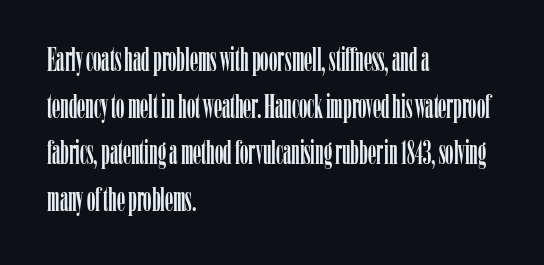
{"serif": "yes", "italic": "no", "width": "condensed", "stroke_contrast": "low", "x_height": "medium", "monospaced": "no", "underline": "no", "align": "left", "line_spacing": "normal", "line_spacing_ratio": 1.41, "letter_spacing": "normal", "letter_spacing_em": 0.0, "glyph_px": 33}
